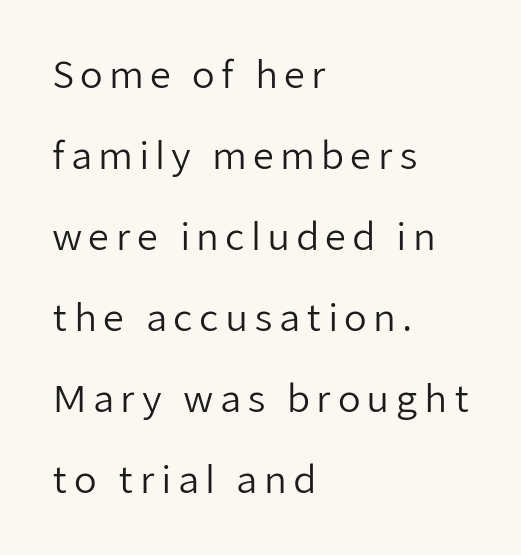
The image shows 37 px regular-weight sans-serif type, upright; set left-aligned, loose line spacing (2.19x), not underlined; low stroke contrast and a medium x-height.
